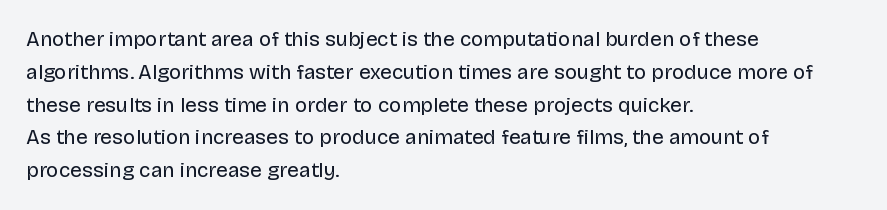
The image shows 21 px text type, upright; set left-aligned, normal line spacing (1.56x), normal letter spacing, not underlined.
